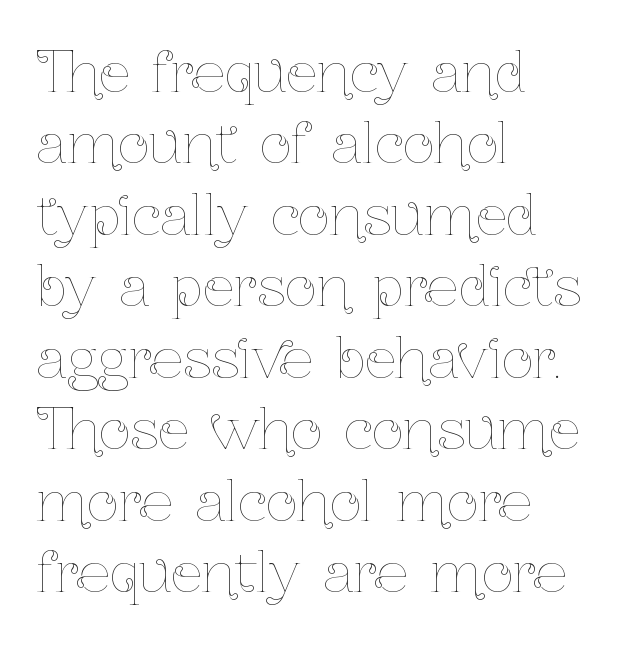
The image shows 55 px thin, condensed type, upright; set left-aligned, normal line spacing (1.3x), normal letter spacing, not underlined; low stroke contrast and a medium x-height.
